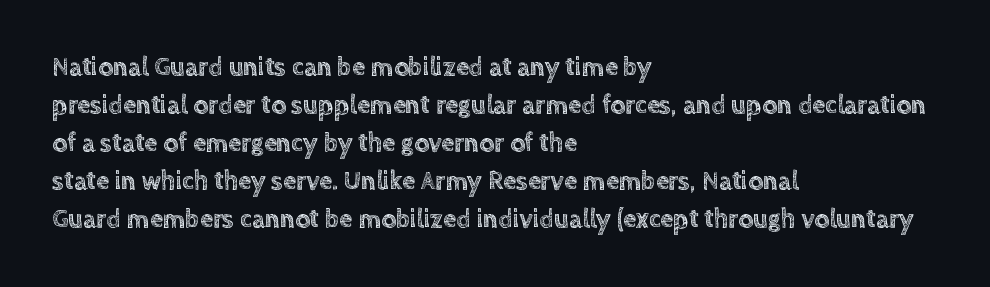
The image shows 26 px text type, upright; set left-aligned, normal line spacing (1.46x), normal letter spacing, not underlined.
